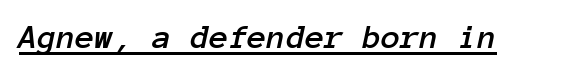
Q: Is the text italic (slanted)? A: Yes, it leans right by about 12 degrees.
Q: Is the text underlined? A: Yes.
Q: Is the spacing between letters normal or unusually wide? A: Normal.
Q: Width (condensed, normal, or wide)? A: Normal.
Q: Stroke contrast? A: Low.
Q: x-height? A: Medium.
Q: Monospaced? A: Yes.
